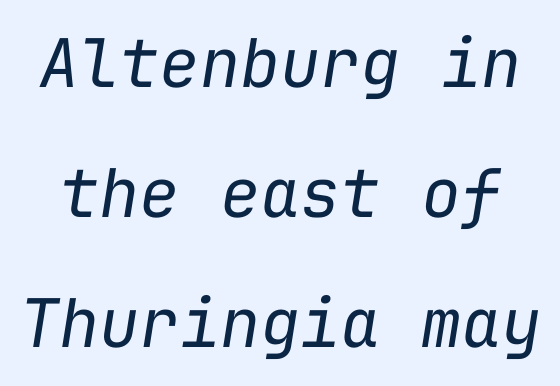
{"italic": "yes", "lean": "right", "slant_degrees": 9, "bold": "no", "weight": "regular", "width": "normal", "stroke_contrast": "low", "x_height": "medium", "monospaced": "yes", "underline": "no", "line_spacing": "loose", "line_spacing_ratio": 1.94, "letter_spacing": "normal", "letter_spacing_em": 0.0, "glyph_px": 67}
